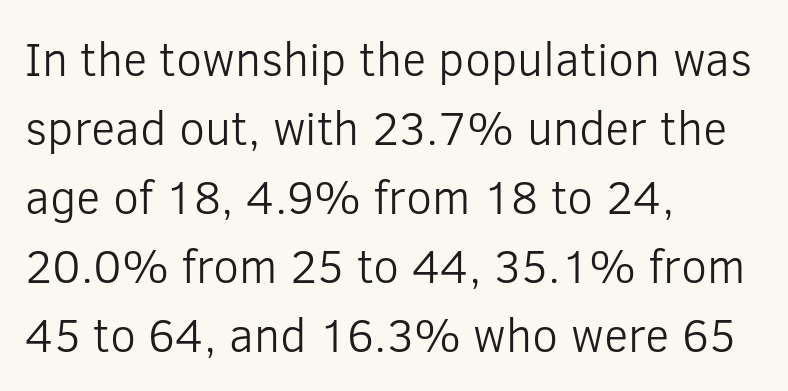
The image shows 47 px light sans-serif type, upright; set left-aligned, normal line spacing (1.47x), normal letter spacing, not underlined; low stroke contrast and a medium x-height.
